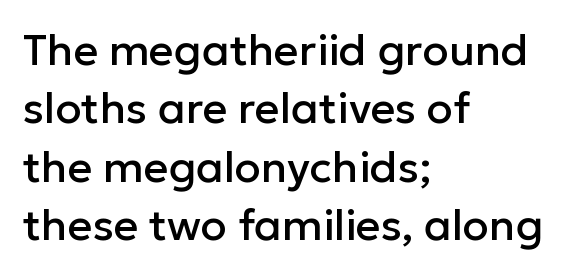
The image shows 43 px sans-serif type, upright; set left-aligned, normal line spacing (1.36x), normal letter spacing, not underlined; low stroke contrast and a medium x-height.
